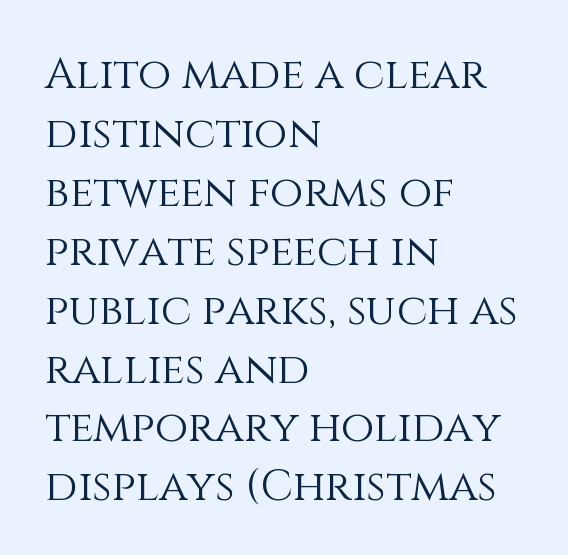
Q: Is the text bold? A: No.
Q: Is the text italic (slanted)? A: No, it is upright.
Q: Is the text underlined? A: No.
Q: How is the paragraph aligned? A: Left-aligned.
Q: Is the spacing between letters normal or unusually wide? A: Normal.
Q: Is the spacing between lines tight, normal or loose? A: Normal.
Q: Width (condensed, normal, or wide)? A: Normal.
Q: Stroke contrast? A: Medium.
Q: x-height? A: Large.
Q: Monospaced? A: No.
